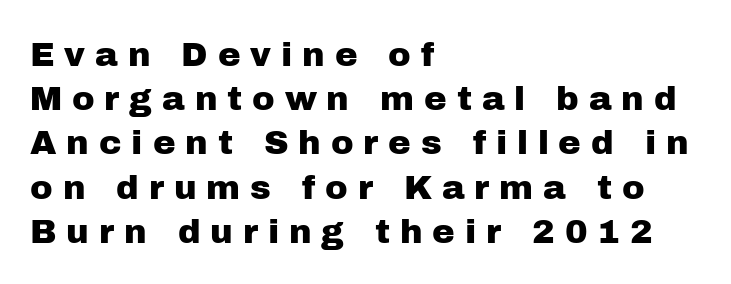
Q: Is the text italic (slanted)? A: No, it is upright.
Q: Is the typeface a serif or a sans-serif typeface? A: Sans-serif.
Q: Is the text underlined? A: No.
Q: How is the paragraph aligned? A: Left-aligned.
Q: Is the spacing between letters normal or unusually wide? A: Unusually wide.
Q: Is the spacing between lines tight, normal or loose? A: Normal.
Q: Width (condensed, normal, or wide)? A: Normal.
Q: Stroke contrast? A: Low.
Q: x-height? A: Medium.
Q: Monospaced? A: No.
